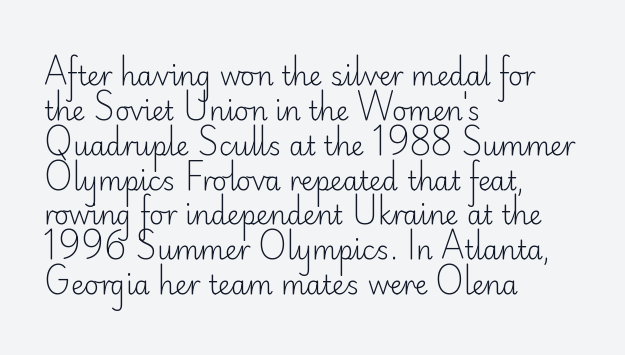
{"italic": "no", "bold": "no", "underline": "no", "align": "left", "line_spacing": "normal", "line_spacing_ratio": 1.34, "letter_spacing": "normal", "letter_spacing_em": 0.0, "glyph_px": 26}
